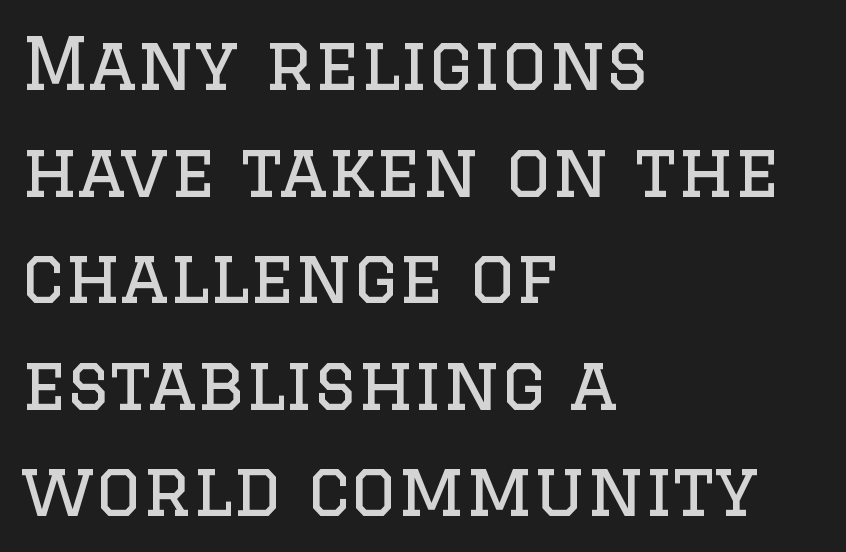
Default kerning and tracking; the words read as compact shapes. Stem width sits at or under what a default text font uses. Words float on clear page, feet unadorned. The passage shown is typed in a proportional face where columns would drift. The passage shown stacks its lines at a standard gap.
